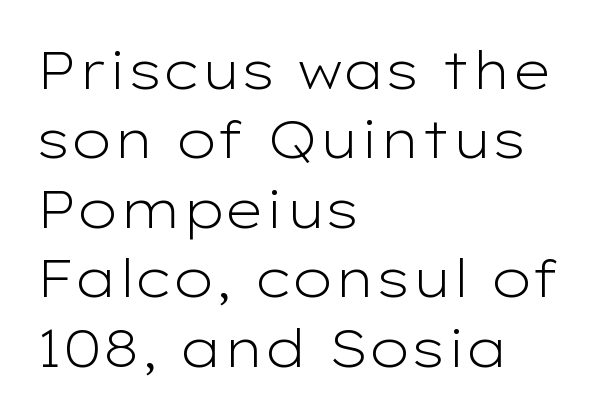
The image shows 53 px light, wide sans-serif type, upright; set left-aligned, normal line spacing (1.31x), normal letter spacing, not underlined; low stroke contrast and a medium x-height.
